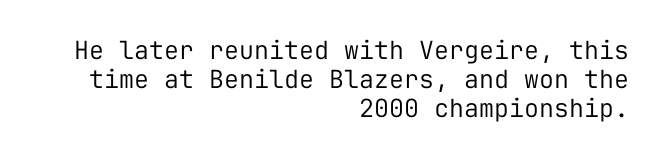
Q: Is the text bold? A: No.
Q: Is the text italic (slanted)? A: No, it is upright.
Q: Is the text underlined? A: No.
Q: How is the paragraph aligned? A: Right-aligned.
Q: Is the spacing between letters normal or unusually wide? A: Normal.
